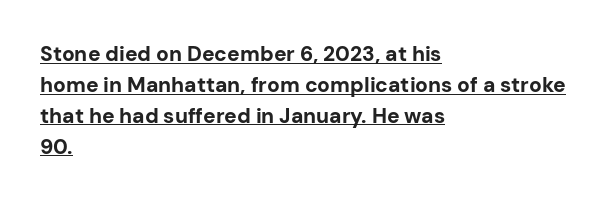
The image shows 21 px bold type, upright; set left-aligned, normal line spacing (1.47x), normal letter spacing, underlined.
